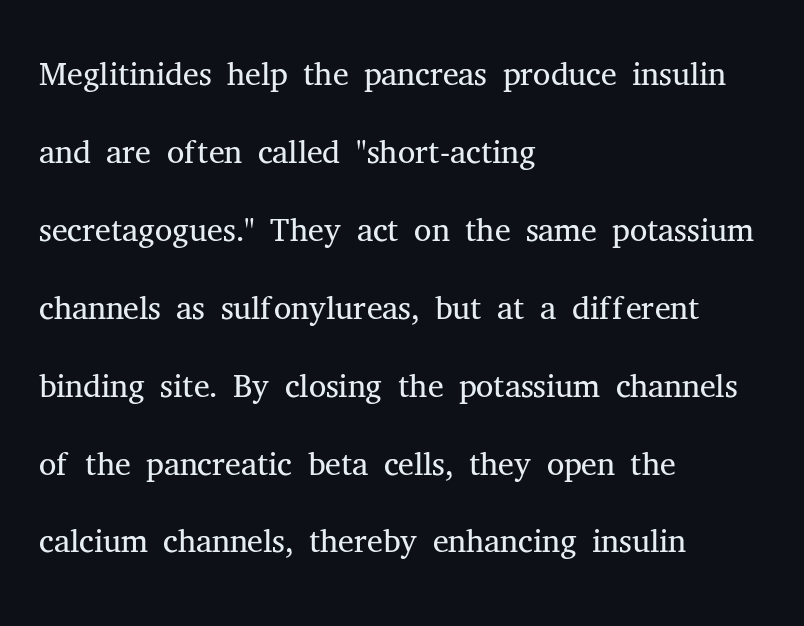
Q: Is the text bold? A: No.
Q: Is the text italic (slanted)? A: No, it is upright.
Q: Is the typeface a serif or a sans-serif typeface? A: Serif.
Q: Is the text underlined? A: No.
Q: How is the paragraph aligned? A: Left-aligned.
Q: Is the spacing between letters normal or unusually wide? A: Normal.
Q: Is the spacing between lines tight, normal or loose? A: Normal.
Q: Width (condensed, normal, or wide)? A: Normal.
Q: Stroke contrast? A: Medium.
Q: x-height? A: Medium.
Q: Monospaced? A: No.
